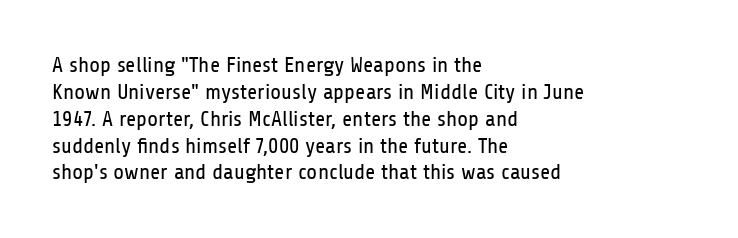
Honestly, the letter spacing is just normal — you wouldn't notice it. A student would call this left alignment; a typographer would say flush left, rag right. The font sits on the lighter half of the weight spectrum, regular included. Just letters on the line, the space beneath them empty.
